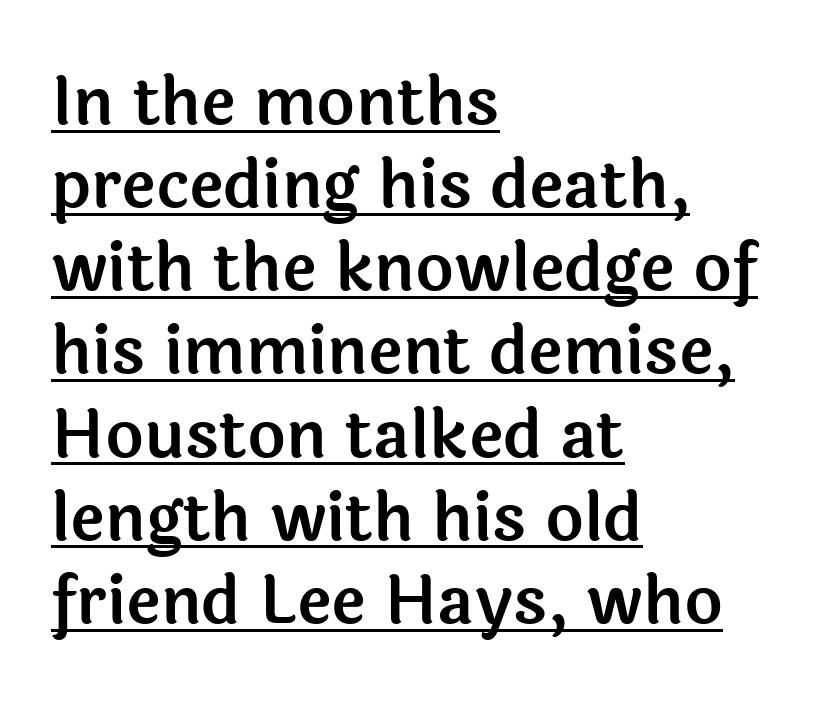
Q: Is the text italic (slanted)? A: No, it is upright.
Q: Is the typeface a serif or a sans-serif typeface? A: Sans-serif.
Q: Is the text underlined? A: Yes.
Q: How is the paragraph aligned? A: Left-aligned.
Q: Is the spacing between letters normal or unusually wide? A: Normal.
Q: Is the spacing between lines tight, normal or loose? A: Normal.
Q: Width (condensed, normal, or wide)? A: Normal.
Q: x-height? A: Medium.
Q: Monospaced? A: No.
